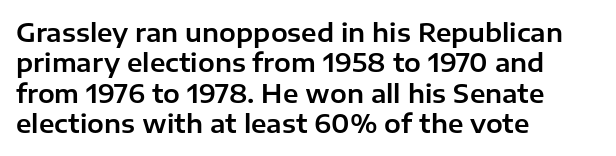
{"italic": "no", "underline": "no", "align": "left", "line_spacing_ratio": 1.22, "letter_spacing": "normal", "letter_spacing_em": 0.0, "glyph_px": 25}
